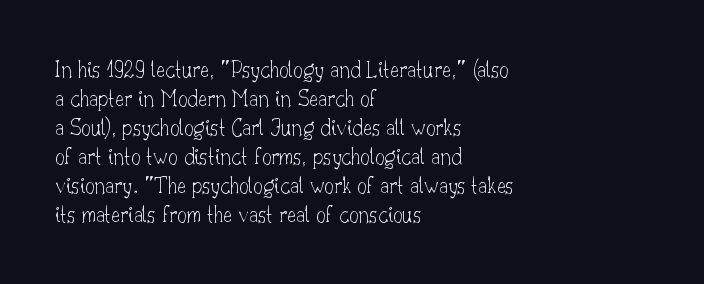
The image shows 24 px text type, upright; set left-aligned, line spacing 1.21x, normal letter spacing, not underlined.
